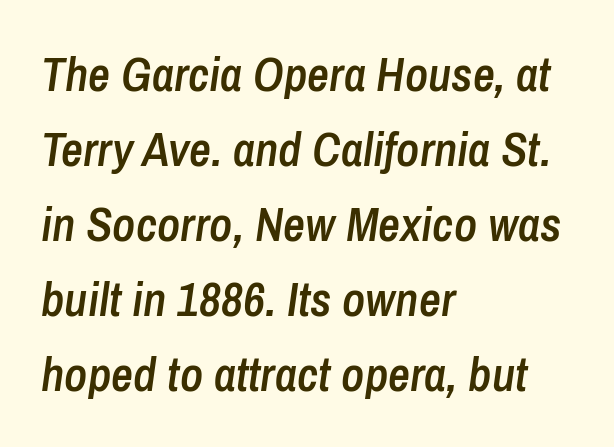
Q: Is the text bold? A: Semi-bold.
Q: Is the text italic (slanted)? A: Yes, it leans right by about 8 degrees.
Q: Is the text underlined? A: No.
Q: How is the paragraph aligned? A: Left-aligned.
Q: Is the spacing between letters normal or unusually wide? A: Normal.
Q: Is the spacing between lines tight, normal or loose? A: Normal.
Q: Width (condensed, normal, or wide)? A: Condensed.
Q: Stroke contrast? A: Low.
Q: x-height? A: Medium.
Q: Monospaced? A: No.
